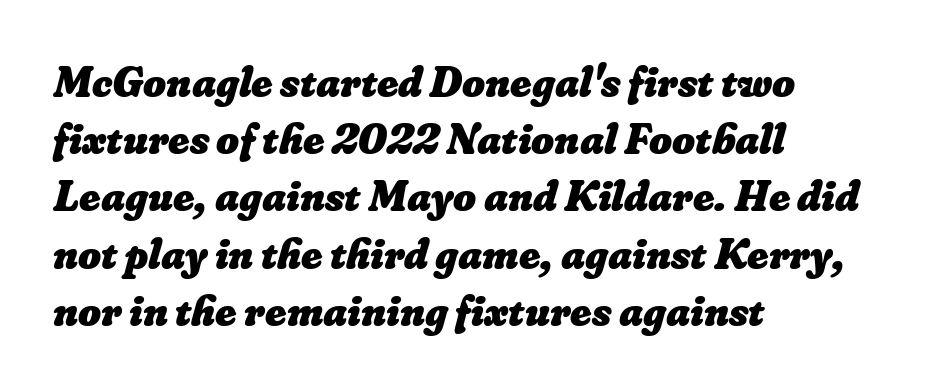
Q: Is the text bold? A: Yes.
Q: Is the text underlined? A: No.
Q: How is the paragraph aligned? A: Left-aligned.
Q: Is the spacing between letters normal or unusually wide? A: Normal.
Q: Is the spacing between lines tight, normal or loose? A: Normal.
Q: Width (condensed, normal, or wide)? A: Normal.
Q: Stroke contrast? A: Low.
Q: x-height? A: Small.
Q: Monospaced? A: No.
